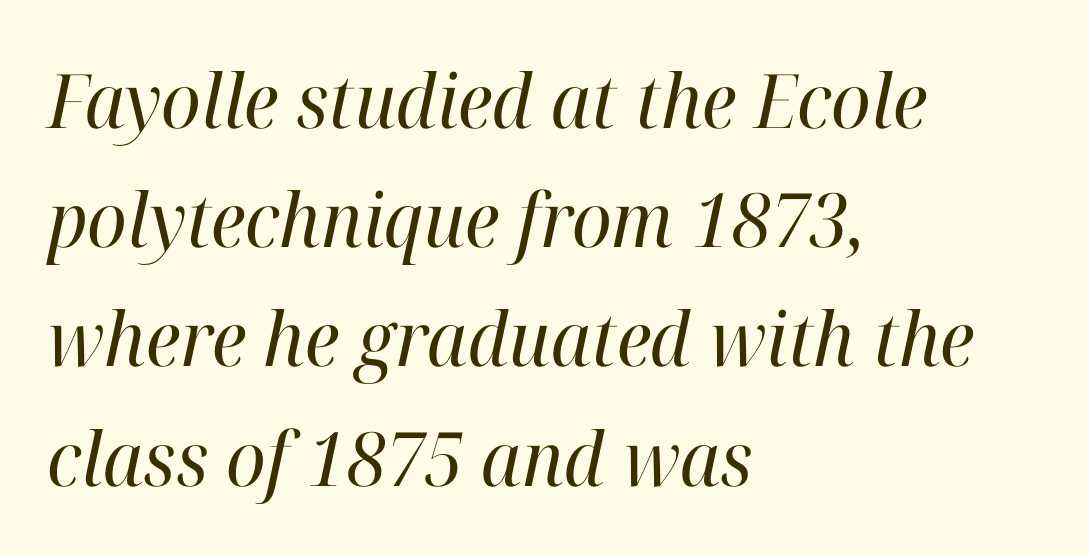
Q: Is the text bold? A: No.
Q: Is the text italic (slanted)? A: Yes, it leans right by about 12 degrees.
Q: Is the typeface a serif or a sans-serif typeface? A: Serif.
Q: Is the text underlined? A: No.
Q: How is the paragraph aligned? A: Left-aligned.
Q: Is the spacing between letters normal or unusually wide? A: Normal.
Q: Is the spacing between lines tight, normal or loose? A: Normal.
Q: Width (condensed, normal, or wide)? A: Normal.
Q: Stroke contrast? A: High.
Q: x-height? A: Medium.
Q: Monospaced? A: No.
